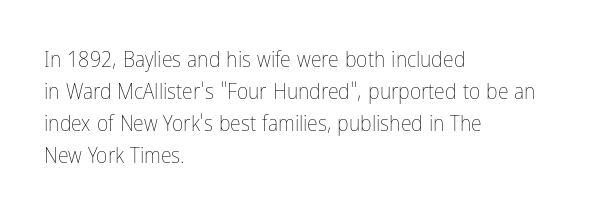
Q: Is the text bold? A: No.
Q: Is the text italic (slanted)? A: No, it is upright.
Q: Is the text underlined? A: No.
Q: How is the paragraph aligned? A: Left-aligned.
Q: Is the spacing between letters normal or unusually wide? A: Normal.
Q: Is the spacing between lines tight, normal or loose? A: Normal.
